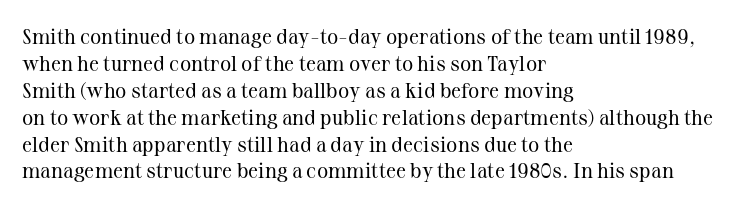
{"italic": "no", "bold": "no", "underline": "no", "align": "left", "line_spacing": "normal", "line_spacing_ratio": 1.28, "letter_spacing": "normal", "letter_spacing_em": 0.0, "glyph_px": 21}
